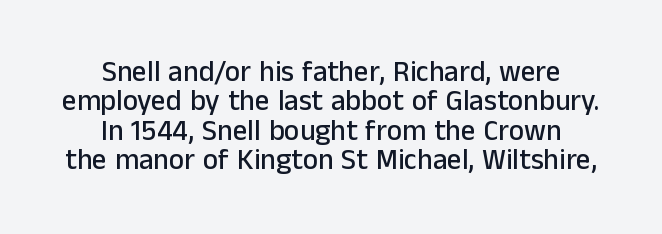
Short note: letters normally spaced. This sample has the flowing, uneven cadence of proportional lettering. Is there any slant? The stems are plumb. Just letters on the line, the space beneath them empty. These lines huddle together more closely than default settings would place them.
